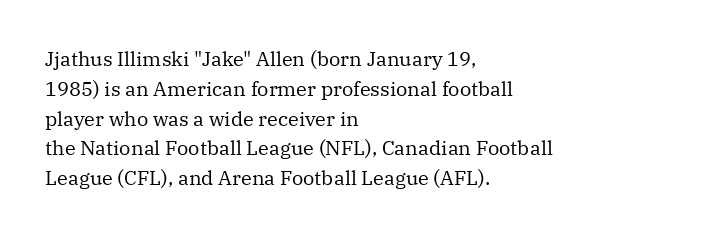
Rule under the text: the space is simply empty. Upright lettering throughout. This rendering leaves character spacing at its baseline value. If you drew a ruler down the left edge, every line would touch it. Is there much room between lines? A standard amount, neither cramped nor airy. This reads as an unemphasized weight, regular at the heaviest.
